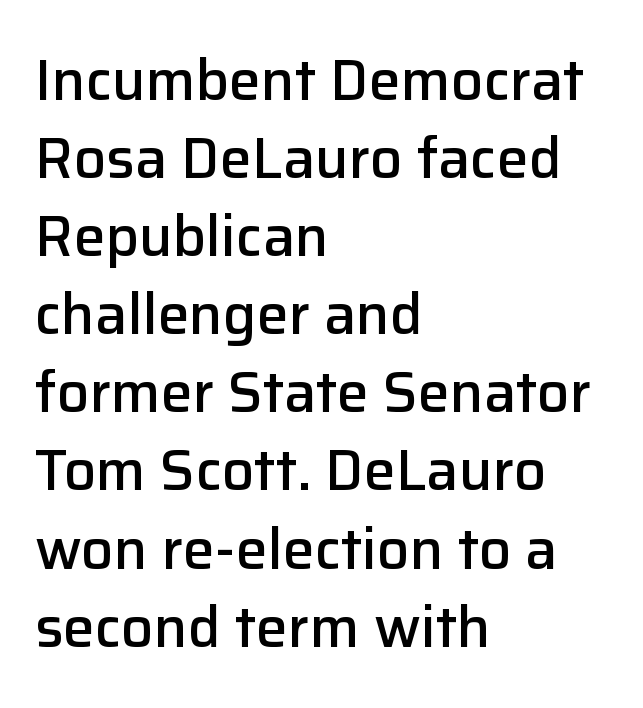
Q: Is the text bold? A: Semi-bold.
Q: Is the text italic (slanted)? A: No, it is upright.
Q: Is the typeface a serif or a sans-serif typeface? A: Sans-serif.
Q: Is the text underlined? A: No.
Q: How is the paragraph aligned? A: Left-aligned.
Q: Is the spacing between letters normal or unusually wide? A: Normal.
Q: Is the spacing between lines tight, normal or loose? A: Normal.
Q: Width (condensed, normal, or wide)? A: Normal.
Q: Stroke contrast? A: Low.
Q: x-height? A: Medium.
Q: Monospaced? A: No.
